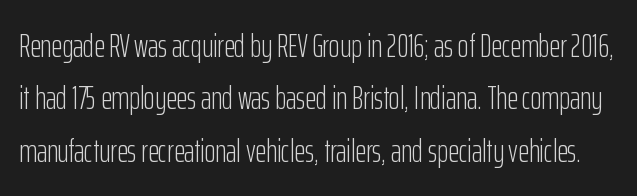
{"serif": "no", "italic": "no", "bold": "no", "weight": "light", "width": "condensed", "stroke_contrast": "low", "x_height": "medium", "monospaced": "no", "underline": "no", "line_spacing": "normal", "line_spacing_ratio": 1.59, "letter_spacing": "normal", "letter_spacing_em": 0.0, "glyph_px": 33}
